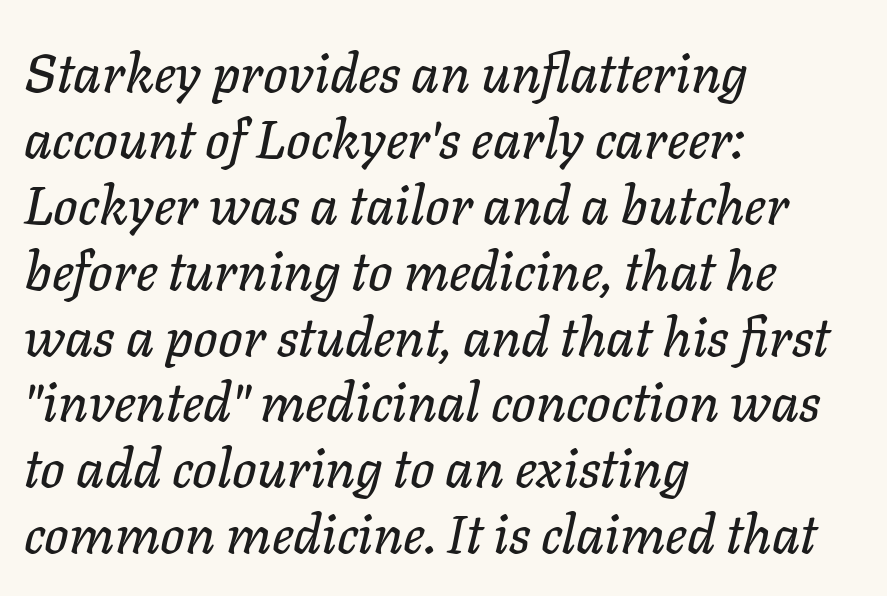
Q: Is the text italic (slanted)? A: Yes, it leans right by about 11 degrees.
Q: Is the text underlined? A: No.
Q: How is the paragraph aligned? A: Left-aligned.
Q: Is the spacing between letters normal or unusually wide? A: Normal.
Q: Width (condensed, normal, or wide)? A: Normal.
Q: Stroke contrast? A: Low.
Q: x-height? A: Medium.
Q: Monospaced? A: No.
